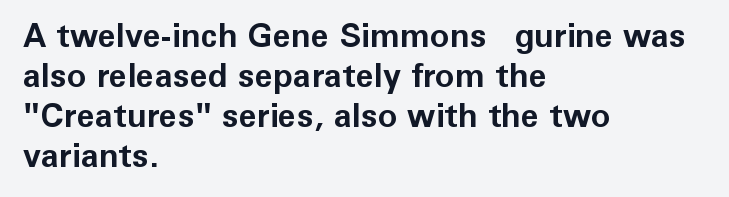
The image shows 33 px bold sans-serif type, upright; set left-aligned, line spacing 1.21x, normal letter spacing, not underlined; low stroke contrast and a medium x-height.
